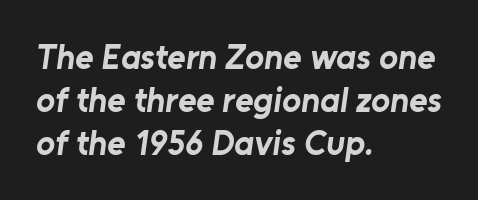
Q: Is the text bold? A: Yes.
Q: Is the typeface a serif or a sans-serif typeface? A: Sans-serif.
Q: Is the text underlined? A: No.
Q: How is the paragraph aligned? A: Left-aligned.
Q: Is the spacing between letters normal or unusually wide? A: Normal.
Q: Width (condensed, normal, or wide)? A: Normal.
Q: Stroke contrast? A: Low.
Q: x-height? A: Medium.
Q: Monospaced? A: No.
